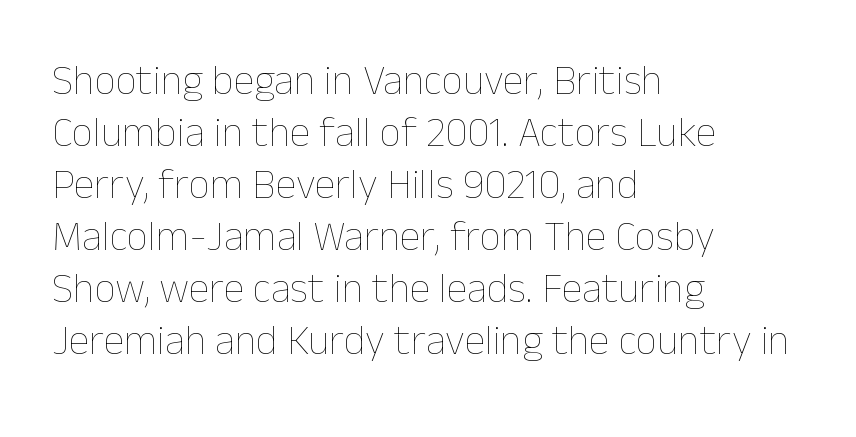
{"italic": "no", "bold": "no", "weight": "thin", "width": "normal", "stroke_contrast": "low", "x_height": "medium", "monospaced": "no", "underline": "no", "align": "left", "line_spacing_ratio": 1.24, "letter_spacing": "normal", "letter_spacing_em": 0.0, "glyph_px": 42}
